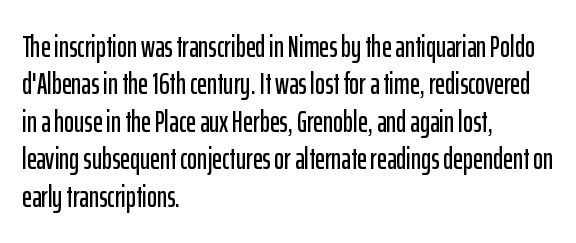
{"serif": "no", "italic": "no", "width": "condensed", "stroke_contrast": "low", "x_height": "medium", "monospaced": "no", "underline": "no", "align": "left", "line_spacing": "normal", "line_spacing_ratio": 1.25, "letter_spacing": "normal", "letter_spacing_em": 0.0, "glyph_px": 30}
